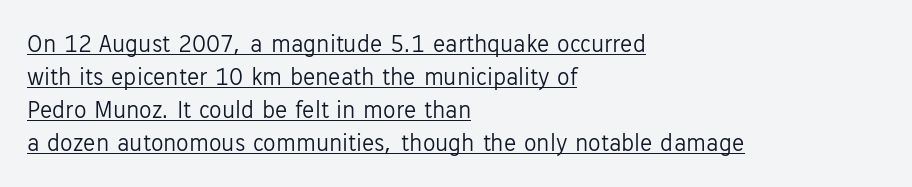
The image shows 25 px text type, upright; set left-aligned, normal line spacing (1.32x), normal letter spacing, underlined.
